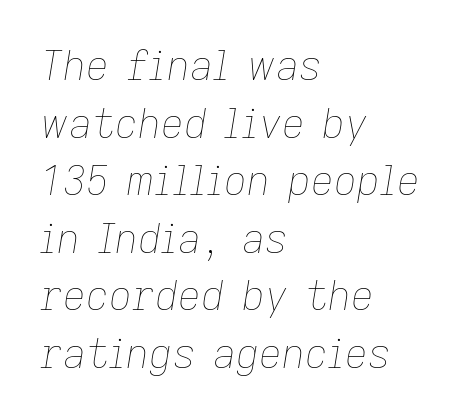
The image shows 40 px thin type, italic (leaning right); set left-aligned, normal line spacing (1.44x), normal letter spacing, not underlined; low stroke contrast and a medium x-height.
